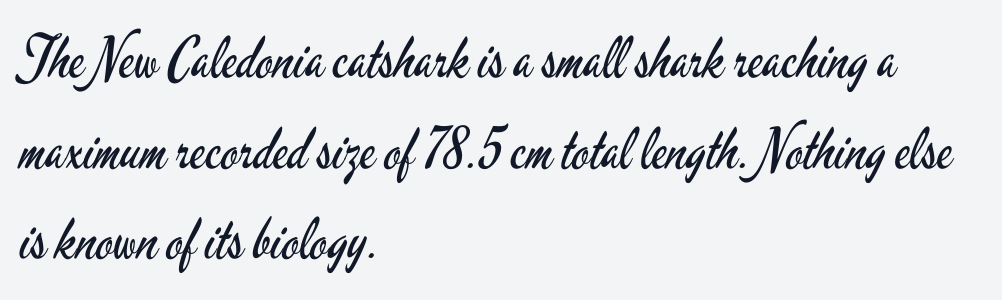
Q: Is the text bold? A: No.
Q: Is the text italic (slanted)? A: Yes.
Q: Is the typeface a serif or a sans-serif typeface? A: Sans-serif.
Q: Is the text underlined? A: No.
Q: How is the paragraph aligned? A: Left-aligned.
Q: Is the spacing between letters normal or unusually wide? A: Normal.
Q: Is the spacing between lines tight, normal or loose? A: Normal.
Q: Width (condensed, normal, or wide)? A: Condensed.
Q: Stroke contrast? A: Low.
Q: x-height? A: Small.
Q: Monospaced? A: No.
